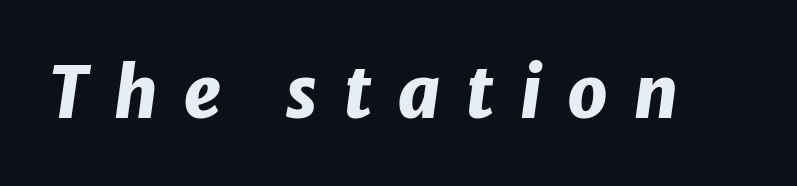
The image shows 71 px heavy type, italic (leaning right); set unusually wide letter spacing (+0.35 em), not underlined; low stroke contrast and a medium x-height.
